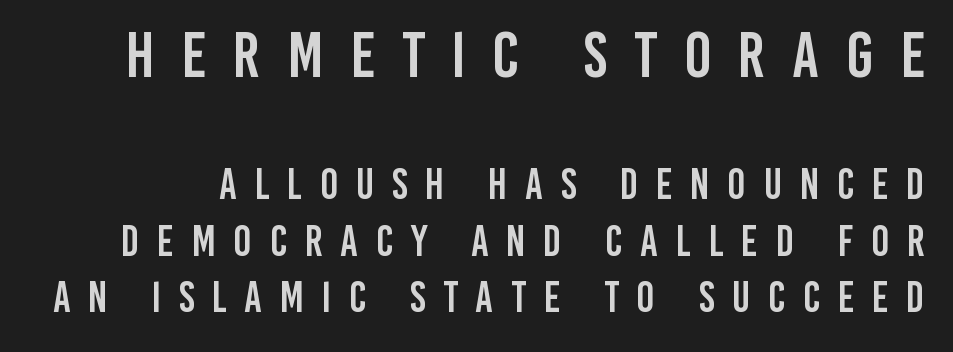
Q: Is the text italic (slanted)? A: No, it is upright.
Q: Is the typeface a serif or a sans-serif typeface? A: Sans-serif.
Q: Is the text underlined? A: No.
Q: Is the spacing between letters normal or unusually wide? A: Unusually wide.
Q: Is the spacing between lines tight, normal or loose? A: Normal.
Q: Which block of text is set in a larger size, the first (top) or the second (bottom)? A: The first (top) one.
Q: Width (condensed, normal, or wide)? A: Condensed.
Q: Stroke contrast? A: Low.
Q: x-height? A: Large.
Q: Monospaced? A: No.
